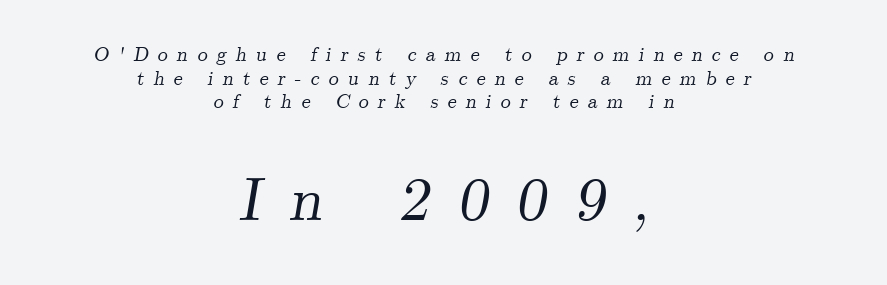
Posture: slanted. Yep, those are serifs on the letters. Character widths vary here, with narrow letters taking less room than wide ones. Decoration check: the copy has no underline. Here the second block reads like a headline and the first like body copy. Caption: expanded tracking, letters set apart.
